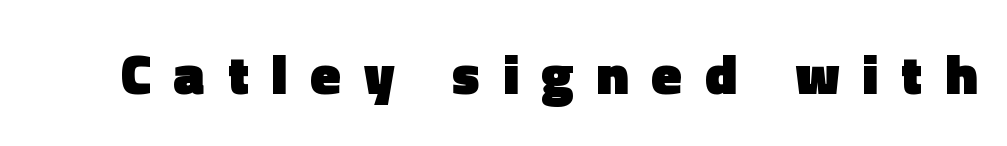
The image shows 56 px heavy sans-serif type, upright; set unusually wide letter spacing (+0.41 em), not underlined; a medium x-height.
